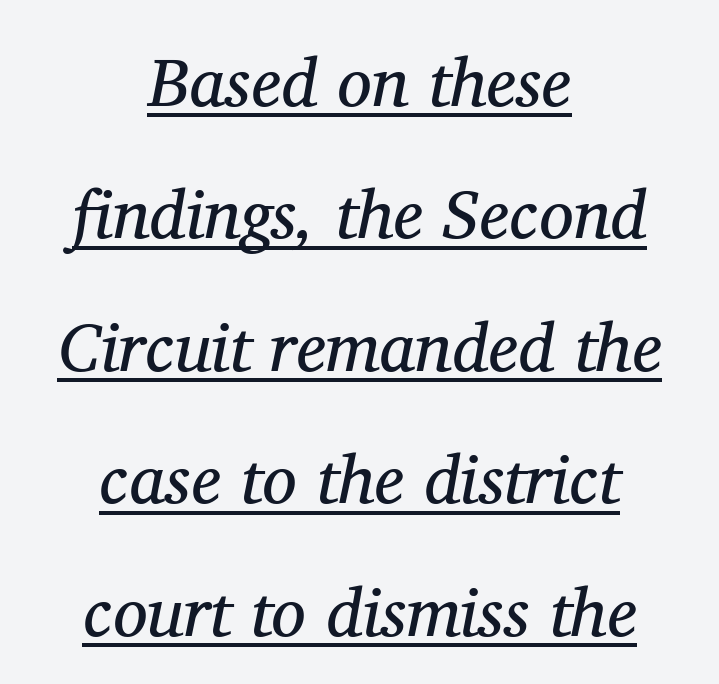
The image shows 69 px regular-weight serif type, italic (leaning right); set centered, loose line spacing (1.92x), normal letter spacing, underlined; medium stroke contrast and a medium x-height.
